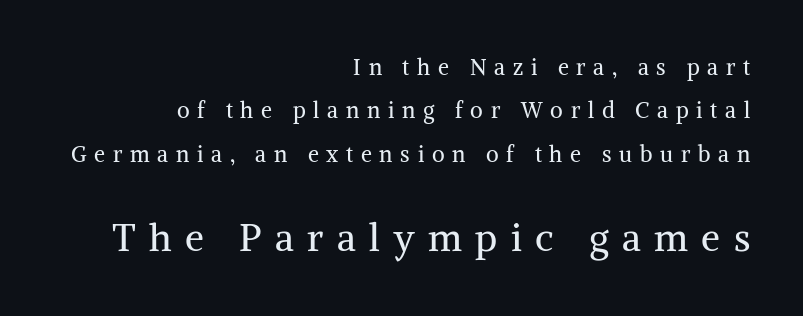
The tracking jumps out immediately: characters are airy and widely separated. Unbolded letterforms with no extra heft. A flush-right, rag-left setting is used for this passage. The font's upright variant was chosen for this text.
